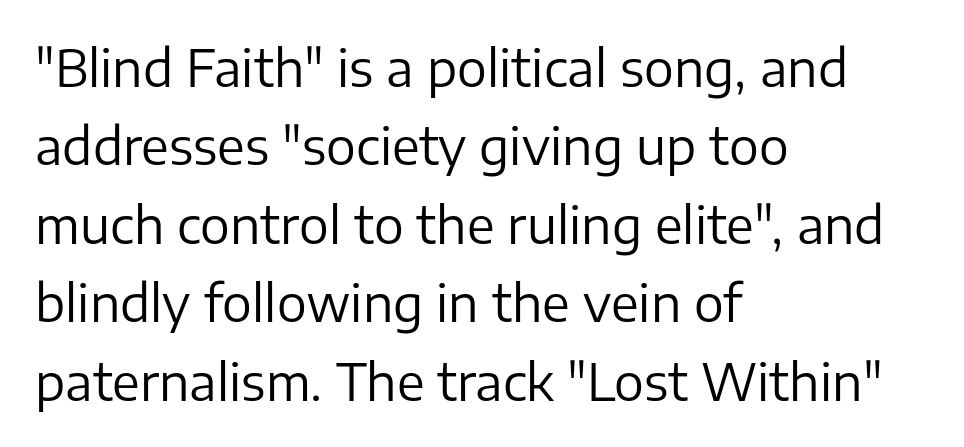
The image shows 50 px regular-weight sans-serif type, upright; set left-aligned, normal line spacing (1.57x), normal letter spacing, not underlined; low stroke contrast and a medium x-height.
